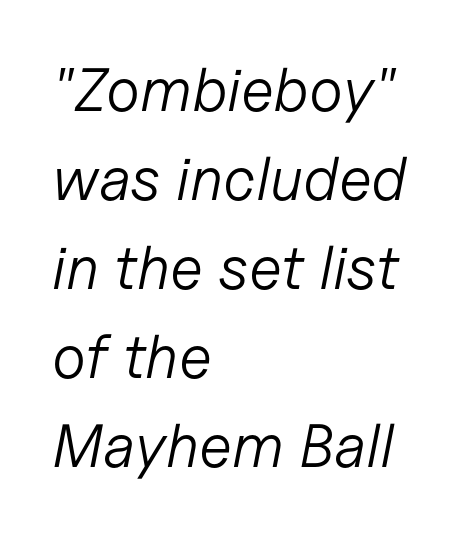
{"italic": "yes", "lean": "right", "slant_degrees": 11, "bold": "no", "weight": "light", "width": "normal", "stroke_contrast": "low", "x_height": "medium", "monospaced": "no", "underline": "no", "align": "left", "line_spacing": "normal", "line_spacing_ratio": 1.46, "letter_spacing": "normal", "letter_spacing_em": 0.0, "glyph_px": 61}
